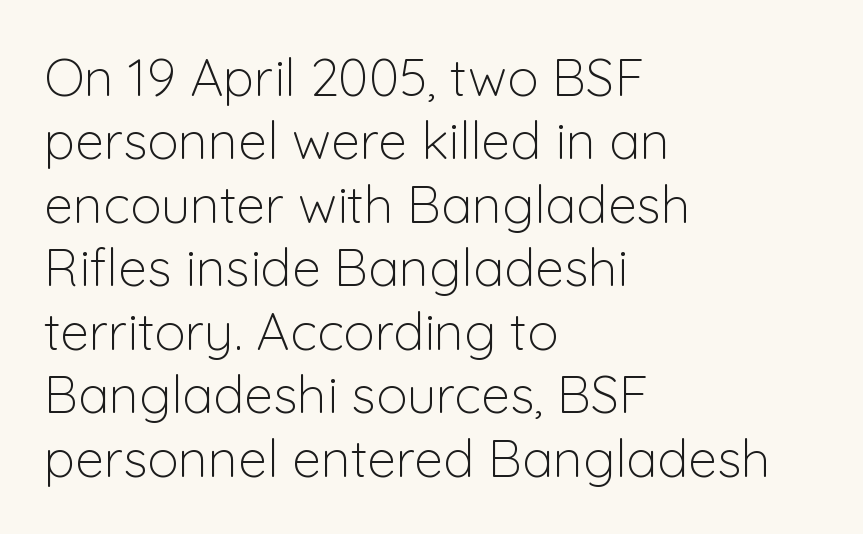
{"serif": "no", "italic": "no", "bold": "no", "weight": "light", "width": "normal", "stroke_contrast": "low", "x_height": "medium", "monospaced": "no", "underline": "no", "align": "left", "line_spacing_ratio": 1.22, "letter_spacing": "normal", "letter_spacing_em": 0.0, "glyph_px": 52}
